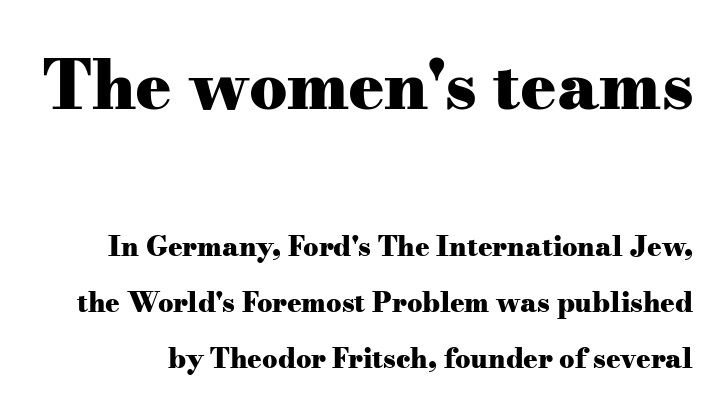
The image shows 67 px heavy, wide serif type, upright; set loose line spacing (2.07x), normal letter spacing, not underlined; the first (top) block is 2.48x larger; medium stroke contrast and a small x-height.
